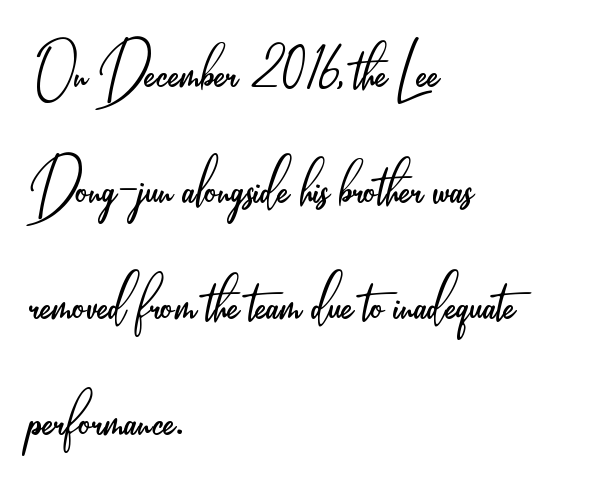
The image shows 79 px light, condensed sans-serif type; set left-aligned, normal line spacing (1.47x), normal letter spacing, not underlined; low stroke contrast and a small x-height.
